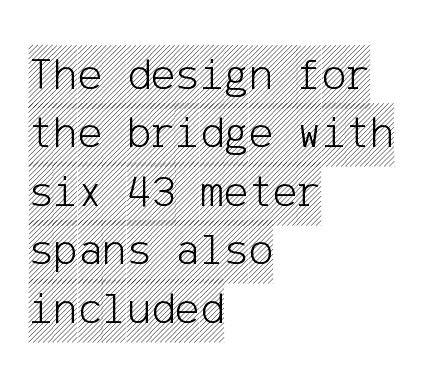
The image shows 46 px condensed type, upright; set left-aligned, normal line spacing (1.27x), normal letter spacing, not underlined; a large x-height.
